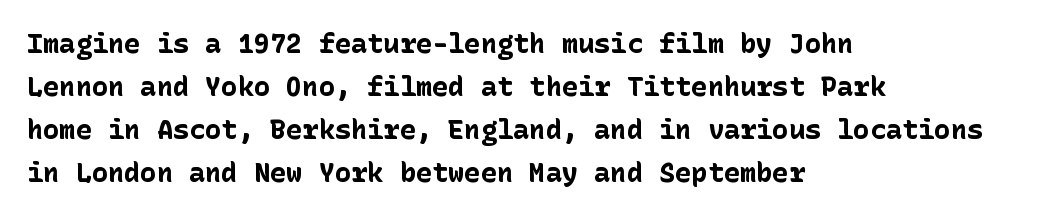
{"italic": "no", "bold": "yes", "underline": "no", "align": "left", "line_spacing": "normal", "line_spacing_ratio": 1.59, "letter_spacing": "normal", "letter_spacing_em": 0.0, "glyph_px": 27}
